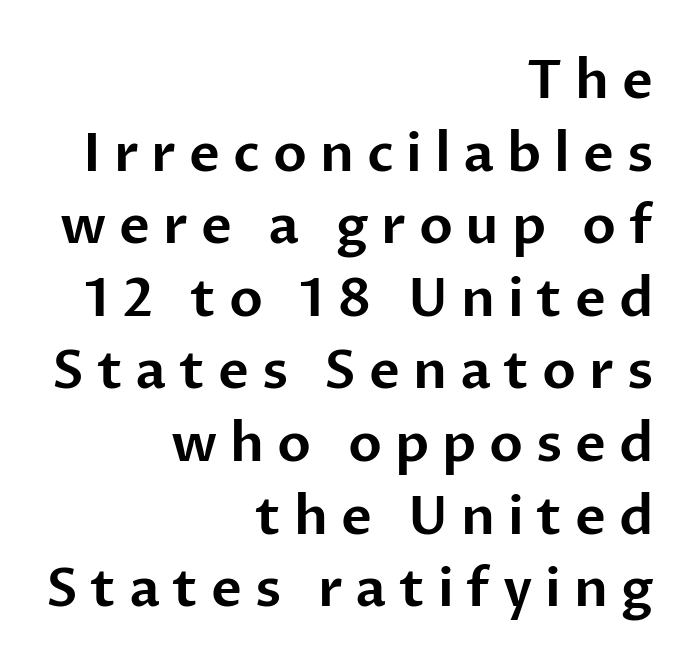
The image shows 53 px sans-serif type, upright; set right-aligned, normal line spacing (1.37x), unusually wide letter spacing (+0.24 em), not underlined; low stroke contrast and a medium x-height.
